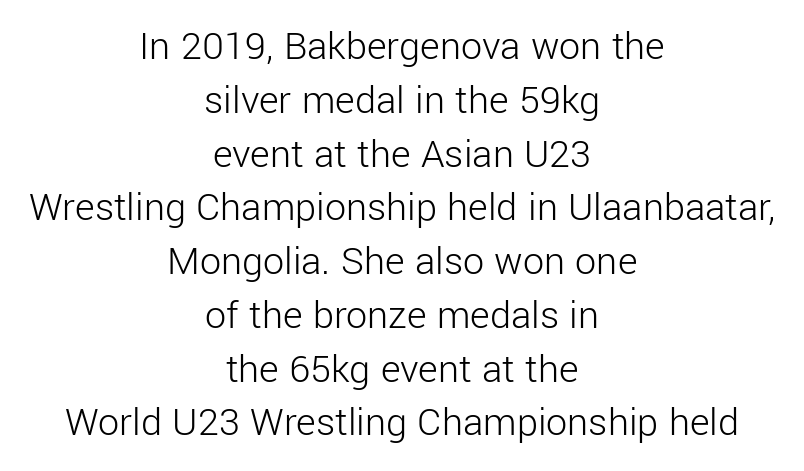
The image shows 42 px light sans-serif type, upright; set centered, normal line spacing (1.28x), normal letter spacing, not underlined; low stroke contrast and a medium x-height.
